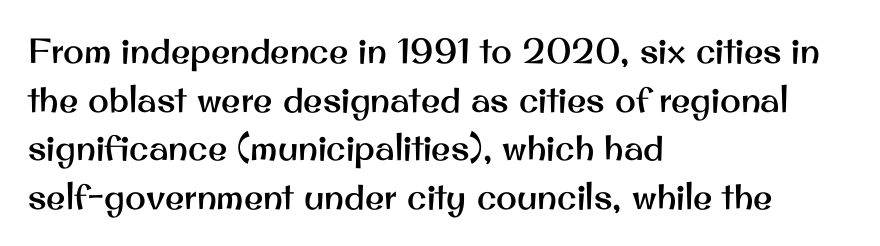
Do the characters align in a grid? No, the font is proportional. Unmarked baselines from the first word to the last. Notice how the stems are strictly vertical — no italics here. The rendering anchors every line to the left-hand side.
